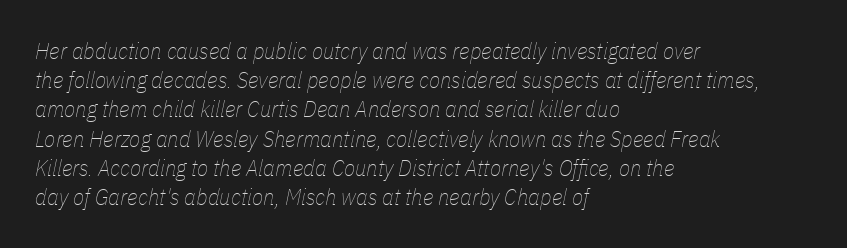
You can tell it's italic because the verticals aren't actually vertical. Glyph-to-glyph distance matches everyday printed text. The paragraph has a hard left edge and a soft right edge. The passage shown stacks its lines at a standard gap. Stems here are at most as thick as an everyday book face. A clean baseline with only descenders dipping below it.
